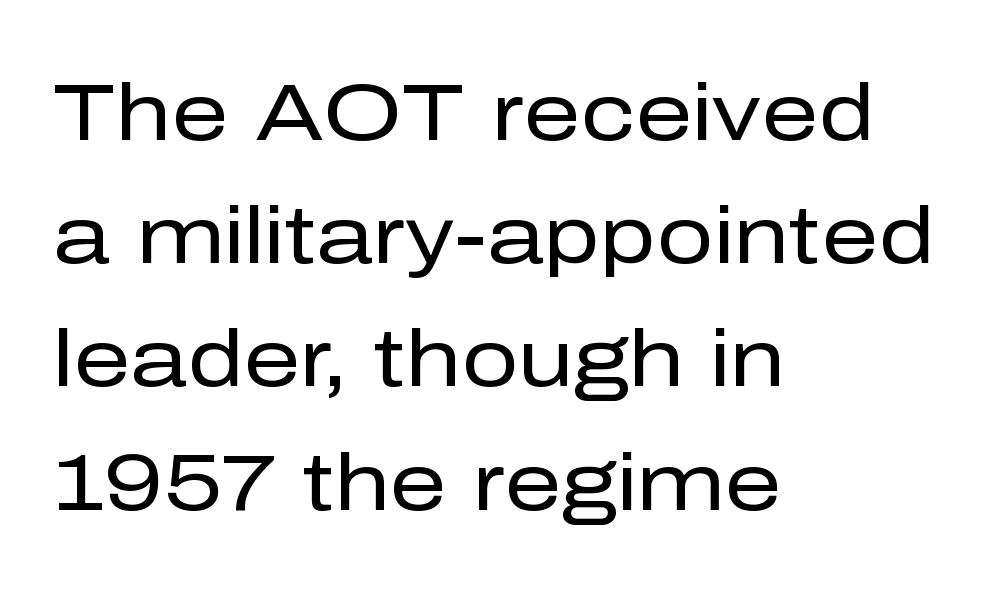
Q: Is the text bold? A: No.
Q: Is the text italic (slanted)? A: No, it is upright.
Q: Is the typeface a serif or a sans-serif typeface? A: Sans-serif.
Q: Is the text underlined? A: No.
Q: How is the paragraph aligned? A: Left-aligned.
Q: Is the spacing between letters normal or unusually wide? A: Normal.
Q: Is the spacing between lines tight, normal or loose? A: Normal.
Q: Width (condensed, normal, or wide)? A: Normal.
Q: Stroke contrast? A: Low.
Q: x-height? A: Medium.
Q: Monospaced? A: No.
